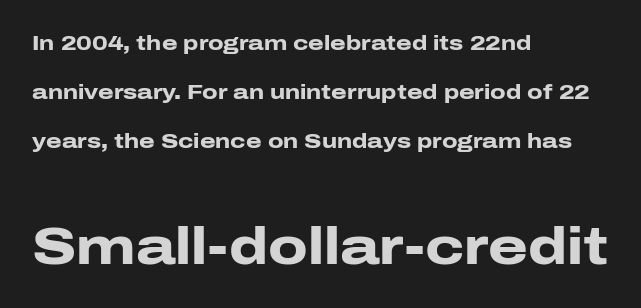
{"serif": "no", "italic": "no", "bold": "yes", "weight": "heavy", "width": "wide", "stroke_contrast": "low", "x_height": "medium", "monospaced": "no", "underline": "no", "align": "left", "line_spacing": "loose", "line_spacing_ratio": 2.44, "letter_spacing": "normal", "letter_spacing_em": 0.0, "larger_block": "second", "size_ratio": 2.55, "glyph_px": 51}
